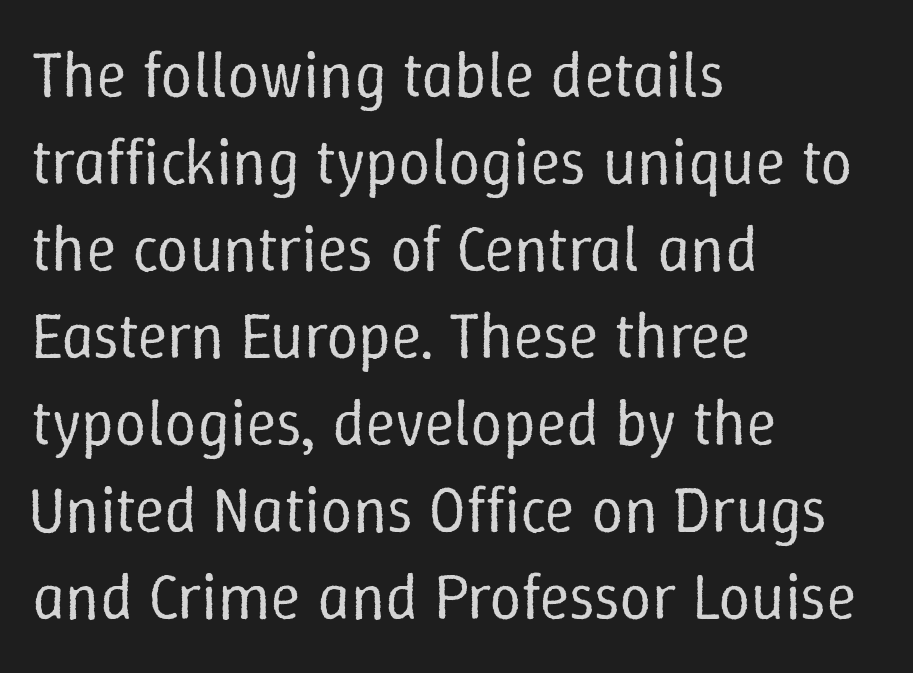
The image shows 64 px regular-weight type, upright; set left-aligned, normal line spacing (1.36x), normal letter spacing, not underlined; low stroke contrast and a medium x-height.
